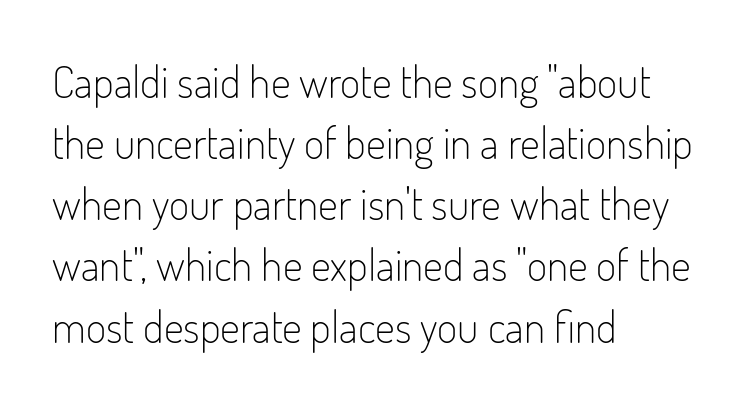
No italicization has been applied; the sample stays upright. Character widths vary here, with narrow letters taking less room than wide ones. This is sans-serif lettering, the kind often seen on screens and signage. The setting favours the left margin, as ordinary paragraphs usually do. Each new line begins a customary step beneath the previous one.
